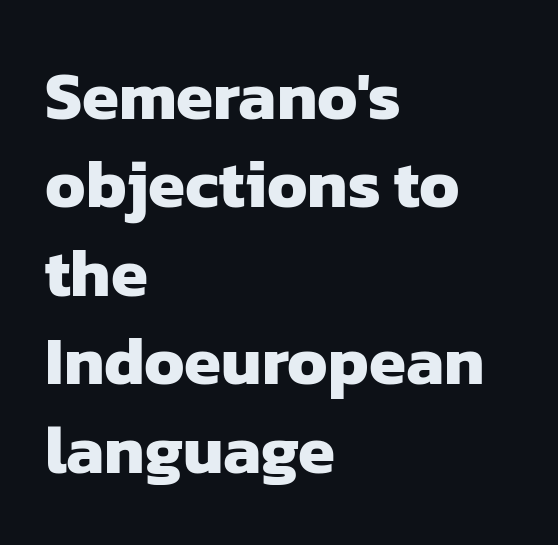
The image shows 67 px heavy sans-serif type; set left-aligned, normal line spacing (1.32x), normal letter spacing, not underlined; low stroke contrast and a medium x-height.
